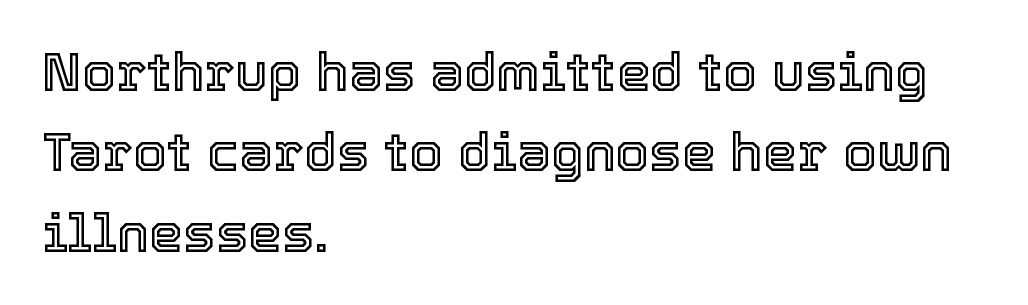
Style check: upright. The block of text has a typical density, with ordinary space between rows. Unmarked baselines from the first word to the last. These lines are set flush left with a ragged right edge. The letters sit at their default tracking, neither squeezed nor spread. Spacing verdict: proportional, widths tailored to each character.
